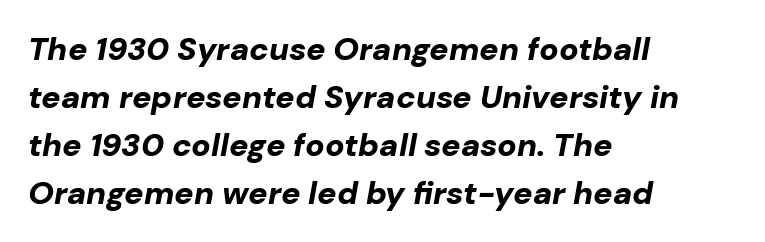
Does extra space separate the letters? No, they use regular spacing. What's the leading like? Ordinary, nothing unusual. You could not count columns in this text — the font is proportionally spaced. Compared with an ordinary text face, these strokes are far heavier — a full bold. Descender tails drop into unmarked territory. Leftover space on each line is placed entirely after the last word.
